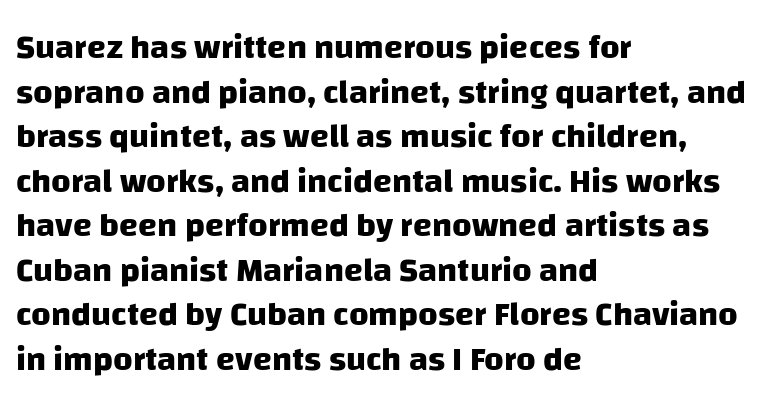
The image shows 34 px heavy sans-serif type; set left-aligned, normal line spacing (1.31x), normal letter spacing, not underlined; low stroke contrast and a large x-height.
